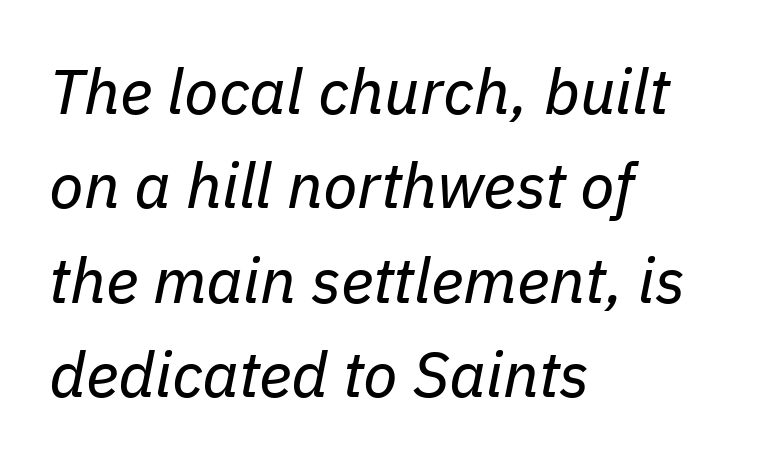
{"italic": "yes", "lean": "right", "slant_degrees": 11, "bold": "no", "weight": "regular", "width": "normal", "stroke_contrast": "low", "x_height": "medium", "monospaced": "no", "underline": "no", "align": "left", "line_spacing": "normal", "line_spacing_ratio": 1.5, "letter_spacing": "normal", "letter_spacing_em": 0.0, "glyph_px": 63}
